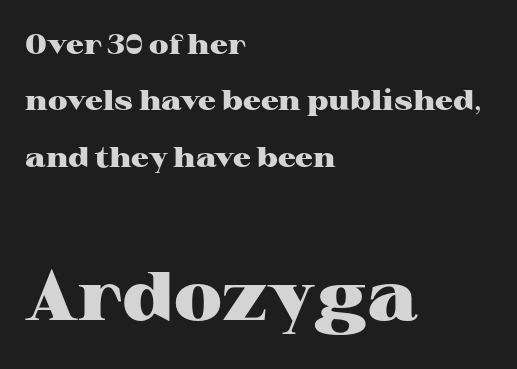
Summary of weight: heavy, a full bold. Classification — serif. The lower block of text is set noticeably larger than the block above it. Nothing unusual about the tracking: characters are spaced as the font intends. Where is the straight margin? On the left.
